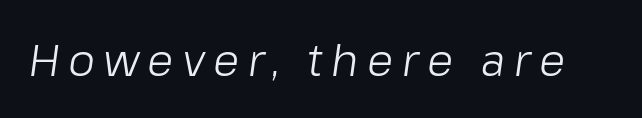
Quick note: underline off. In terms of letterspacing, this is a distinctly airy, spread setting. A typesetter would mark this as italic. Letters have the restrained weight of plain body copy at most. You could not count columns in this text — the font is proportionally spaced.
